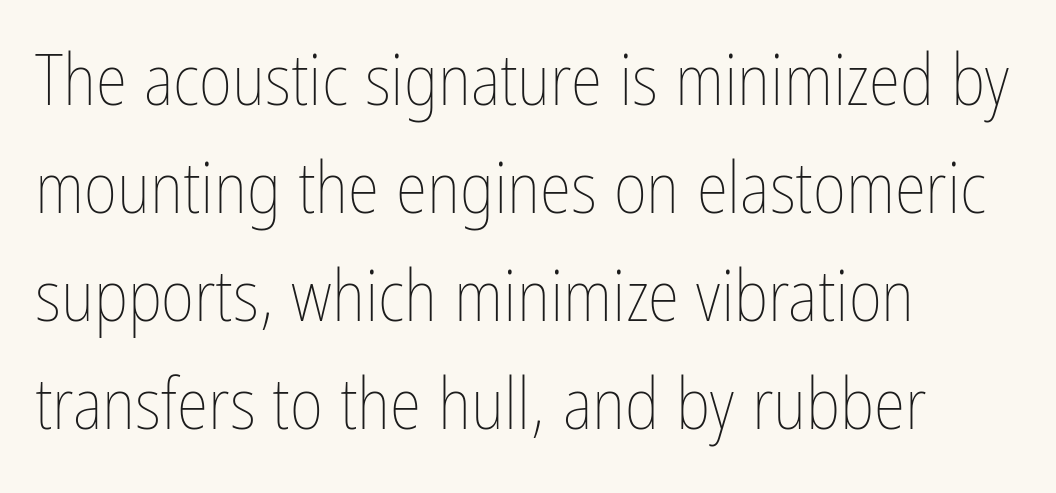
The image shows 72 px thin, condensed type, upright; set left-aligned, normal line spacing (1.5x), normal letter spacing, not underlined; low stroke contrast and a medium x-height.
